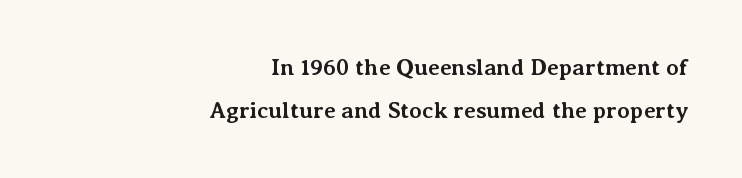
Q: Is the text bold? A: Yes.
Q: Is the text italic (slanted)? A: No, it is upright.
Q: Is the text underlined? A: No.
Q: How is the paragraph aligned? A: Right-aligned.
Q: Is the spacing between letters normal or unusually wide? A: Normal.
